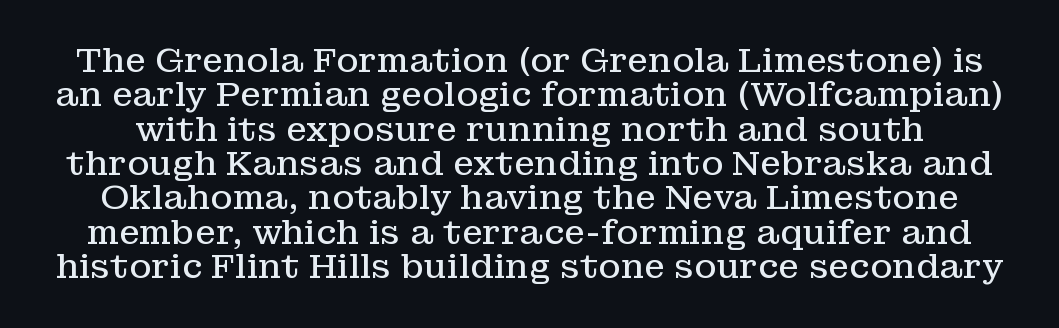
Q: Is the text bold? A: No.
Q: Is the text italic (slanted)? A: No, it is upright.
Q: Is the typeface a serif or a sans-serif typeface? A: Serif.
Q: Is the text underlined? A: No.
Q: Is the spacing between letters normal or unusually wide? A: Normal.
Q: Is the spacing between lines tight, normal or loose? A: Tight.
Q: Width (condensed, normal, or wide)? A: Normal.
Q: Stroke contrast? A: Low.
Q: x-height? A: Medium.
Q: Monospaced? A: No.
